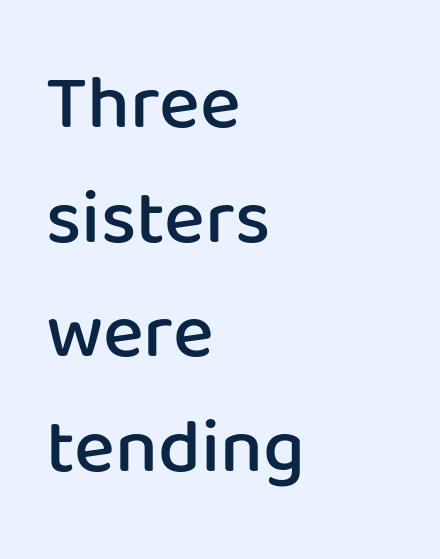
Q: Is the text bold? A: Semi-bold.
Q: Is the text italic (slanted)? A: No, it is upright.
Q: Is the typeface a serif or a sans-serif typeface? A: Sans-serif.
Q: Is the text underlined? A: No.
Q: How is the paragraph aligned? A: Left-aligned.
Q: Is the spacing between letters normal or unusually wide? A: Normal.
Q: Is the spacing between lines tight, normal or loose? A: Normal.
Q: Width (condensed, normal, or wide)? A: Normal.
Q: Stroke contrast? A: Low.
Q: x-height? A: Medium.
Q: Monospaced? A: No.
